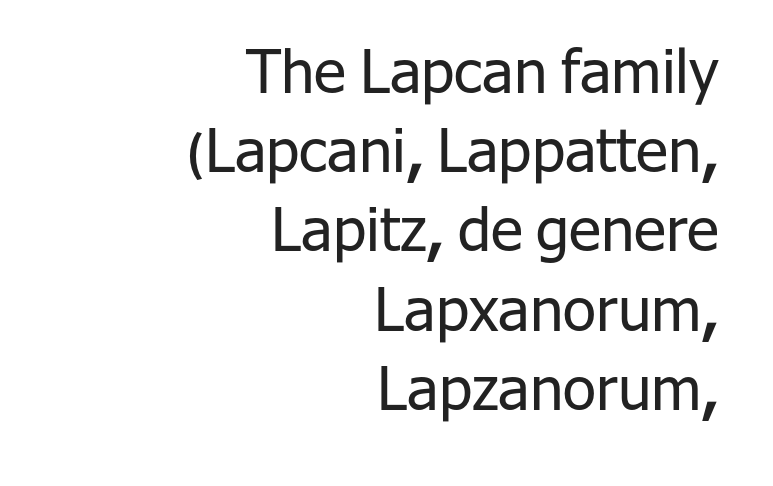
The image shows 60 px regular-weight sans-serif type, upright; set right-aligned, normal line spacing (1.32x), normal letter spacing, not underlined; low stroke contrast and a medium x-height.
